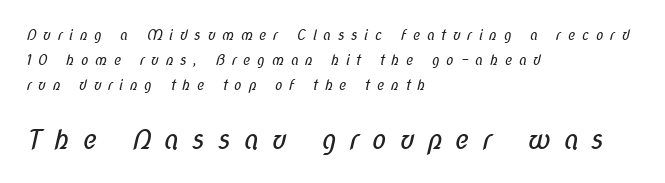
Words appear elongated and porous because spacing is wide. Look at the glyph heights: the lower group is clearly the bigger setting. Compared with a centered layout, this one pins lines to the left instead. The area under the type is left untouched.
